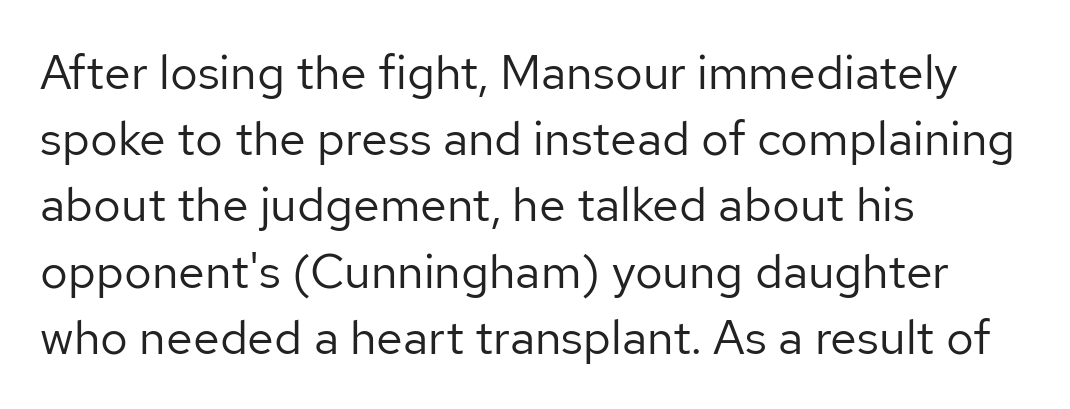
The image shows 48 px regular-weight sans-serif type, upright; set left-aligned, normal line spacing (1.38x), normal letter spacing, not underlined; low stroke contrast and a medium x-height.
